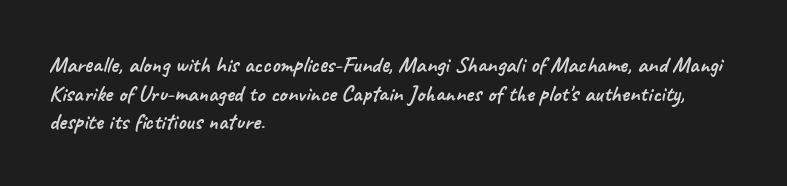
Teacher's note: observe the even left margin — that is flush-left alignment. Students, observe: this is what conventionally led text looks like. A clean baseline with only descenders dipping below it. Each word holds together tightly as a unit, with standard inter-letter gaps.
